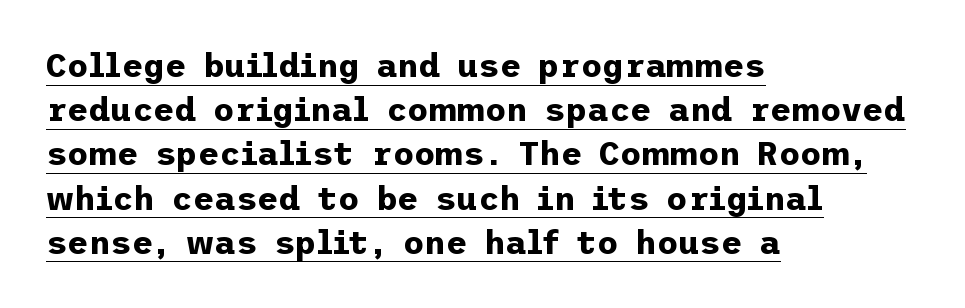
{"serif": "no", "italic": "no", "bold": "yes", "weight": "bold", "width": "normal", "stroke_contrast": "low", "x_height": "medium", "underline": "yes", "align": "left", "line_spacing": "normal", "line_spacing_ratio": 1.34, "letter_spacing": "normal", "letter_spacing_em": 0.0, "glyph_px": 33}
